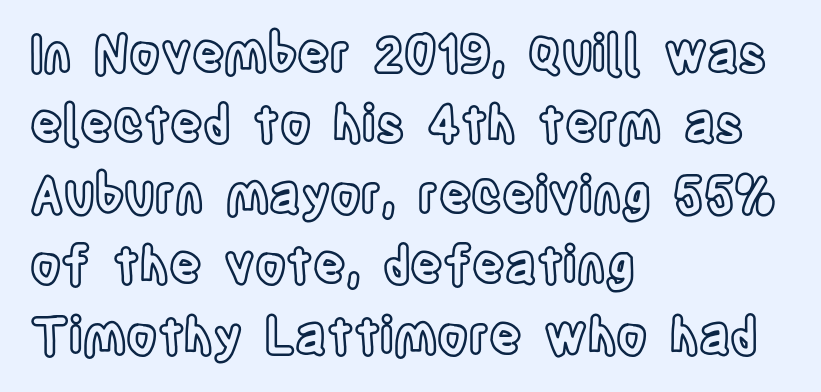
Q: Is the text italic (slanted)? A: No, it is upright.
Q: Is the text underlined? A: No.
Q: How is the paragraph aligned? A: Left-aligned.
Q: Is the spacing between letters normal or unusually wide? A: Normal.
Q: Is the spacing between lines tight, normal or loose? A: Normal.
Q: Width (condensed, normal, or wide)? A: Condensed.
Q: x-height? A: Large.
Q: Monospaced? A: No.
